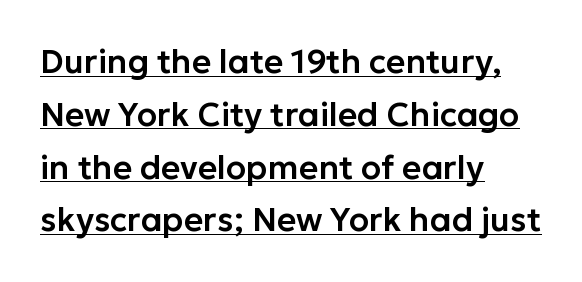
The image shows 33 px sans-serif type, upright; set left-aligned, normal line spacing (1.6x), normal letter spacing, underlined; low stroke contrast and a medium x-height.
